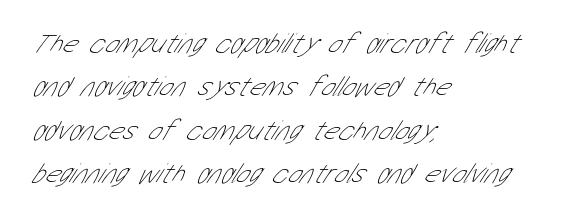
Q: Is the text bold? A: No.
Q: Is the typeface a serif or a sans-serif typeface? A: Sans-serif.
Q: Is the text underlined? A: No.
Q: How is the paragraph aligned? A: Left-aligned.
Q: Is the spacing between letters normal or unusually wide? A: Normal.
Q: Is the spacing between lines tight, normal or loose? A: Normal.
Q: Width (condensed, normal, or wide)? A: Condensed.
Q: Stroke contrast? A: Low.
Q: x-height? A: Medium.
Q: Monospaced? A: No.
